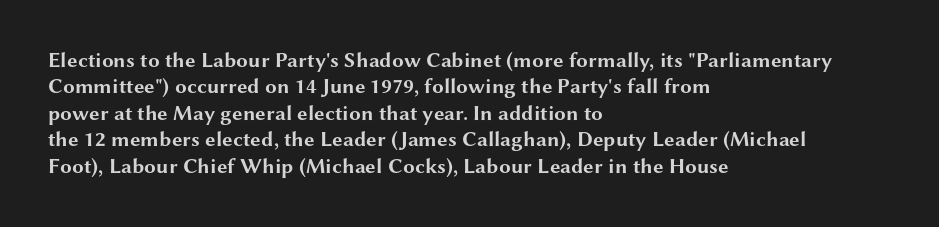
The image shows 21 px bold type, upright; set left-aligned, normal line spacing (1.26x), normal letter spacing, not underlined.
